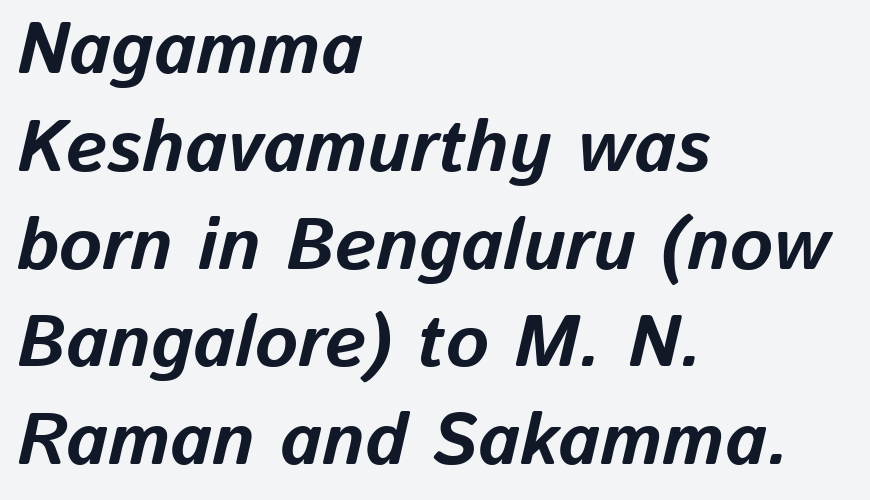
Looks like regular typesetting: each glyph gets only the width it needs. The rendering uses a bold face; every stroke is thick and dark. Compared with typical body copy, the letter spacing here is the same. Notice how the stems are inclined rather than vertical — that's the hallmark of italics. Left-aligned paragraph, ragged on the right. Only glyphs here, with clear space below each row.
